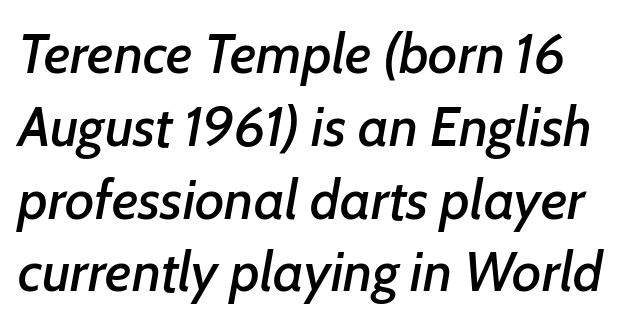
Students, observe: this is what conventionally led text looks like. The lettering tilts uniformly, giving the passage an italic look. Here the designer chose a conventional face with non-uniform glyph widths. Does extra space separate the letters? No, they use regular spacing. The gap between lines stays unmarked.
